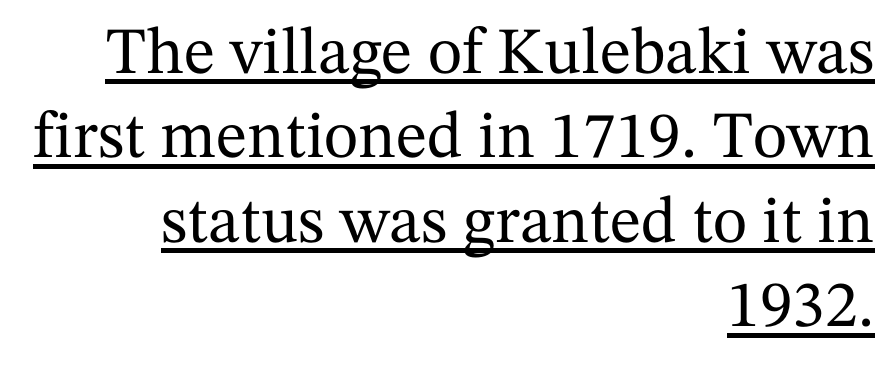
The image shows 66 px serif type, upright; set right-aligned, normal line spacing (1.28x), normal letter spacing, underlined; medium stroke contrast and a medium x-height.
